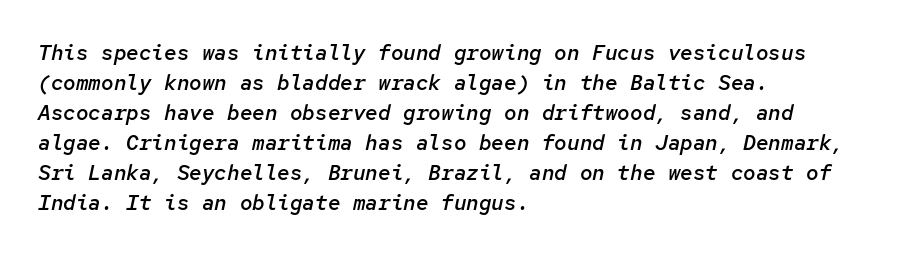
{"italic": "yes", "lean": "right", "slant_degrees": 12, "bold": "semi", "underline": "no", "align": "left", "line_spacing": "normal", "line_spacing_ratio": 1.43, "letter_spacing": "normal", "letter_spacing_em": 0.0, "glyph_px": 21}
